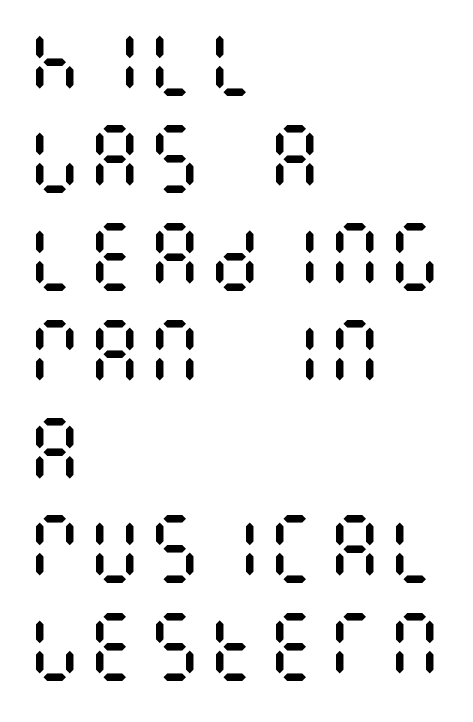
Designer's note — italics off, roman on. The typesetter chose a ragged-right arrangement here. The tracking reads as untouched default to a designer's eye. The typeface has the unassuming heft of standard copy or less. The strip under each line holds only bare page. Rows of type keep a routine distance in the vertical direction.
